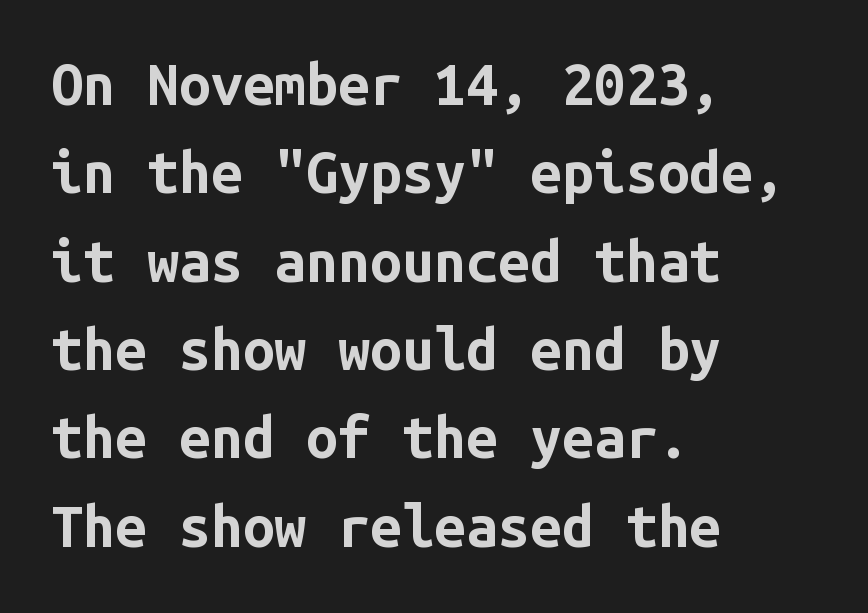
The image shows 57 px bold sans-serif type, upright, monospaced; set left-aligned, normal line spacing (1.55x), normal letter spacing, not underlined; low stroke contrast and a medium x-height.
